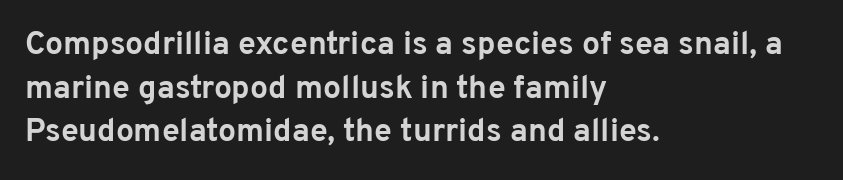
{"serif": "no", "italic": "no", "bold": "yes", "weight": "bold", "width": "normal", "stroke_contrast": "low", "x_height": "medium", "monospaced": "no", "underline": "no", "align": "left", "line_spacing": "normal", "line_spacing_ratio": 1.36, "letter_spacing": "normal", "letter_spacing_em": 0.0, "glyph_px": 32}
